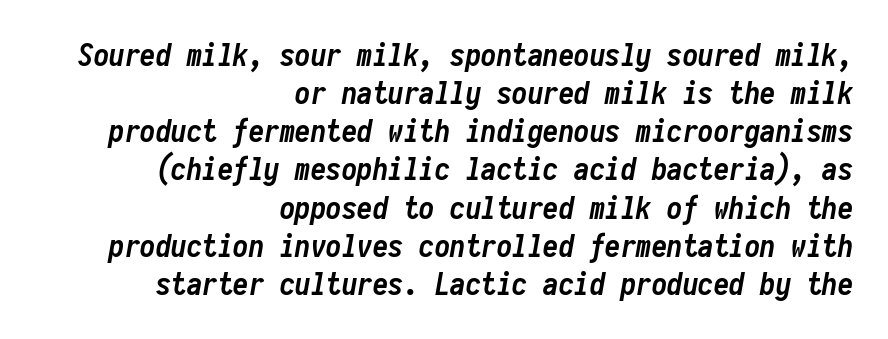
{"italic": "yes", "lean": "right", "slant_degrees": 10, "bold": "yes", "weight": "semibold", "width": "condensed", "stroke_contrast": "low", "x_height": "medium", "monospaced": "yes", "underline": "no", "align": "right", "line_spacing_ratio": 1.23, "letter_spacing": "normal", "letter_spacing_em": 0.0, "glyph_px": 31}
